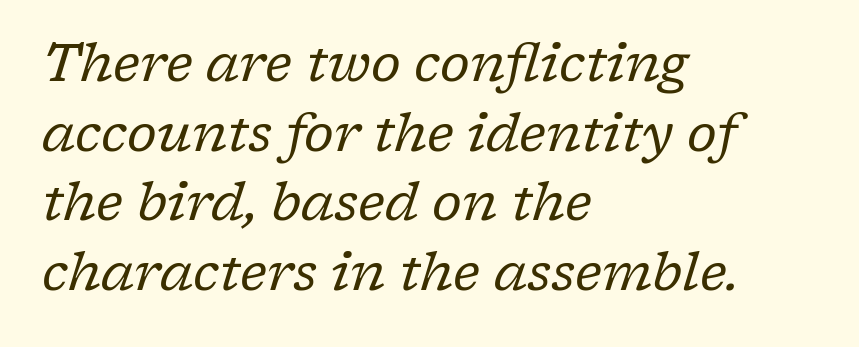
Serif or sans? Serif — the stroke terminals have little feet. Does extra space separate the letters? No, they use regular spacing. The leading is moderate, giving the passage an even texture. The letters advance in unequal steps, a hallmark of proportional type.
